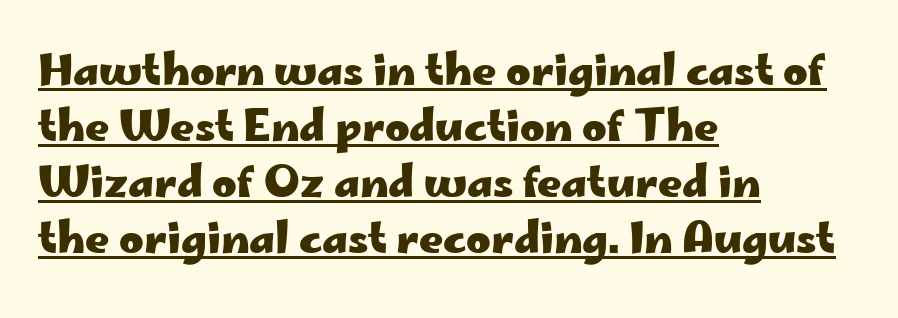
The letters advance in unequal steps, a hallmark of proportional type. Successive baselines arrive at the customary interval. A typesetter would call this zero additional tracking. In CSS terms this would be text-align: left.
